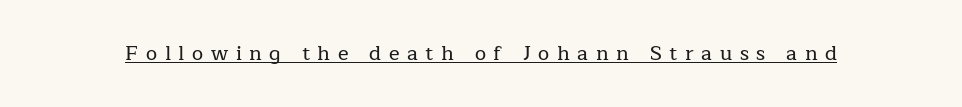
The face used here is rendered with a markedly widened letterfit. The words here are underlined. Posture: straight, roman, zero tilt.
